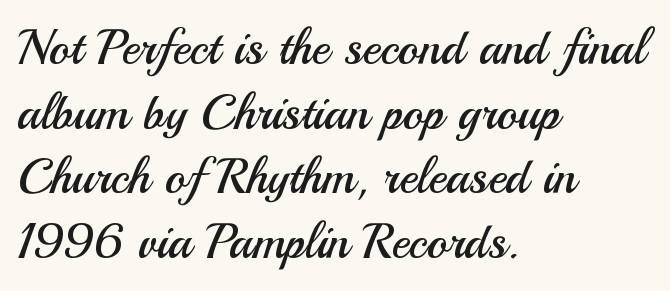
The image shows 49 px regular-weight sans-serif type; set left-aligned, normal line spacing (1.32x), normal letter spacing, not underlined; medium stroke contrast and a small x-height.
